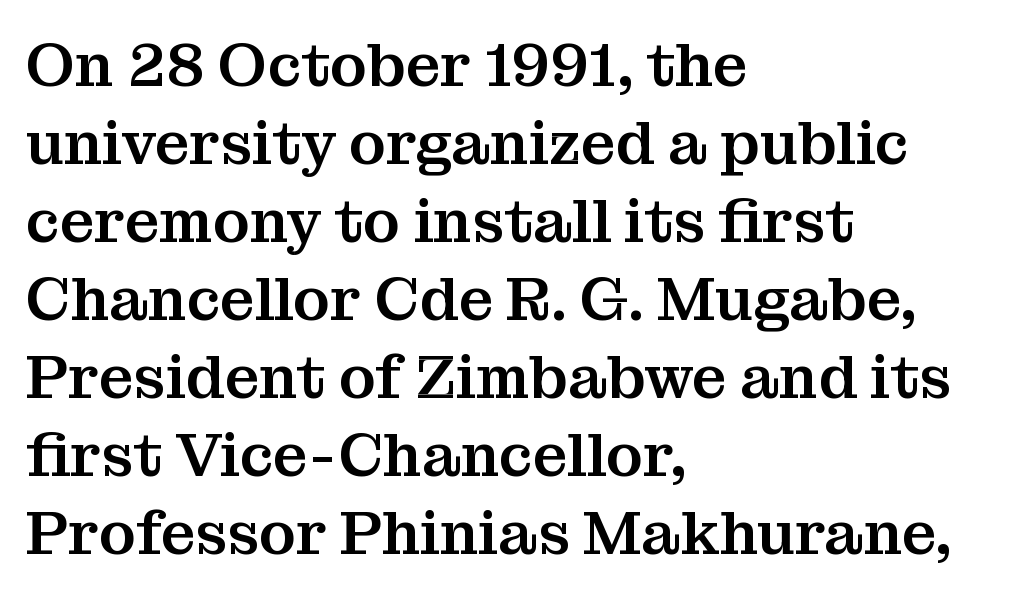
The rendering keeps characters at their native spacing. The glyphs are unaccompanied by any horizontal stroke below them. Leftover space on each line is placed entirely after the last word. Stroke terminals: seriffed. The lines sit at an ordinary, default distance from one another.
